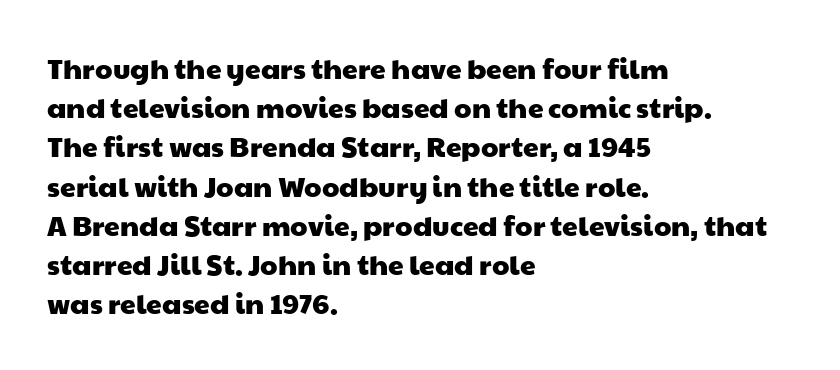
{"serif": "no", "width": "wide", "stroke_contrast": "low", "x_height": "medium", "monospaced": "no", "underline": "no", "align": "left", "line_spacing": "normal", "line_spacing_ratio": 1.4, "letter_spacing": "normal", "letter_spacing_em": 0.0, "glyph_px": 28}
